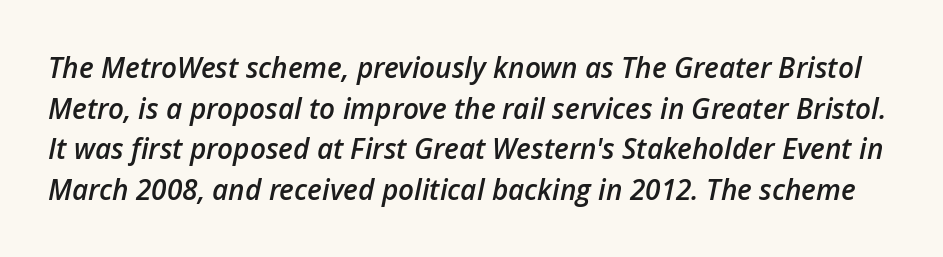
The image shows 28 px semibold type, italic (leaning right); set normal line spacing (1.45x), normal letter spacing, not underlined; low stroke contrast and a medium x-height.
